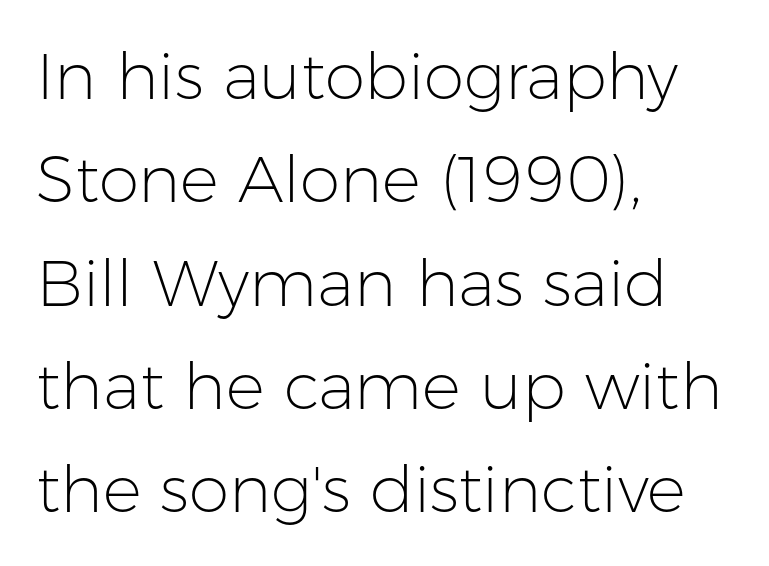
The image shows 65 px light sans-serif type, upright; set left-aligned, normal line spacing (1.59x), normal letter spacing, not underlined; low stroke contrast and a medium x-height.
